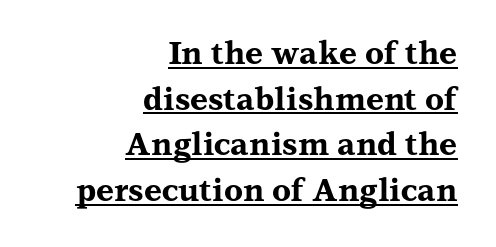
{"serif": "yes", "italic": "no", "bold": "yes", "weight": "bold", "width": "wide", "stroke_contrast": "medium", "x_height": "medium", "monospaced": "no", "underline": "yes", "align": "right", "line_spacing": "normal", "line_spacing_ratio": 1.47, "letter_spacing": "normal", "letter_spacing_em": 0.0, "glyph_px": 31}
